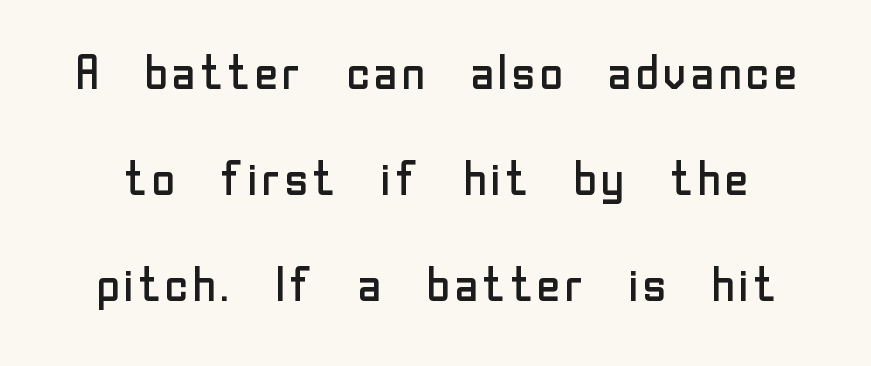
Is there much room between lines? Yes — plenty of vertical air separates them. The passage shown is typed in a proportional face where columns would drift. Vertical strokes here are truly vertical. Bare-footed words on every line.
